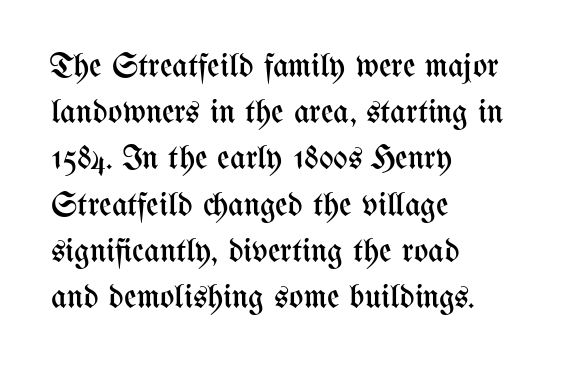
{"italic": "no", "bold": "no", "weight": "regular", "width": "condensed", "stroke_contrast": "medium", "x_height": "medium", "monospaced": "no", "underline": "no", "align": "left", "line_spacing": "normal", "line_spacing_ratio": 1.36, "letter_spacing": "normal", "letter_spacing_em": 0.0, "glyph_px": 34}
